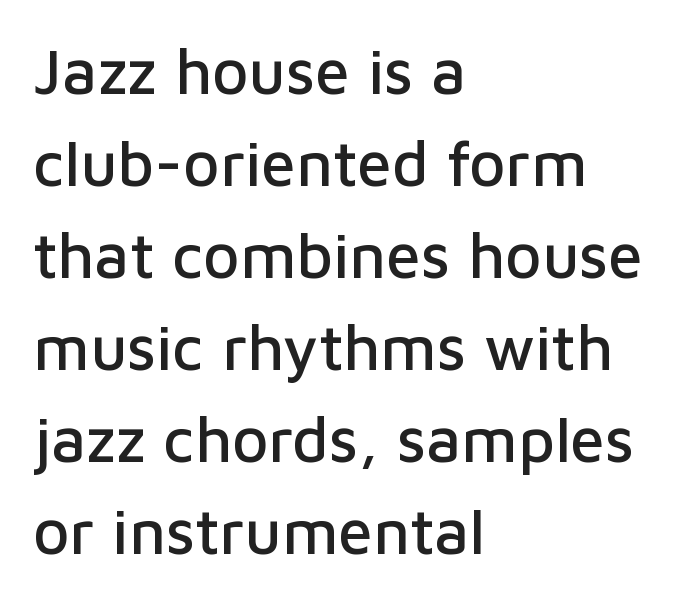
{"serif": "no", "italic": "no", "width": "normal", "stroke_contrast": "low", "x_height": "medium", "monospaced": "no", "underline": "no", "align": "left", "line_spacing": "normal", "line_spacing_ratio": 1.46, "letter_spacing": "normal", "letter_spacing_em": 0.0, "glyph_px": 63}
